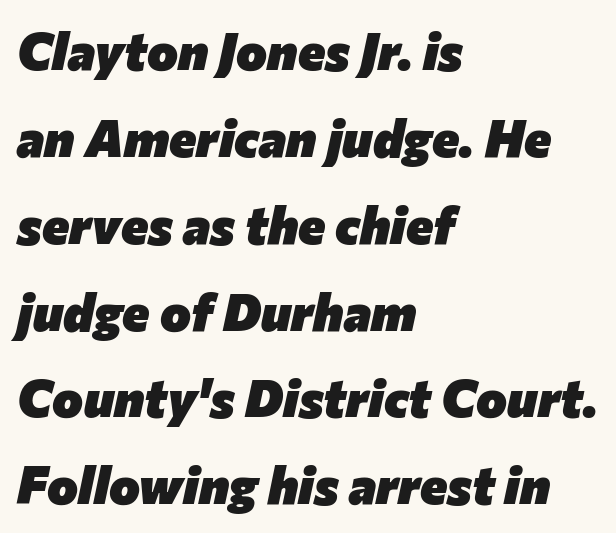
The image shows 52 px heavy type, italic (leaning right); set left-aligned, normal line spacing (1.67x), normal letter spacing, not underlined; low stroke contrast and a medium x-height.
